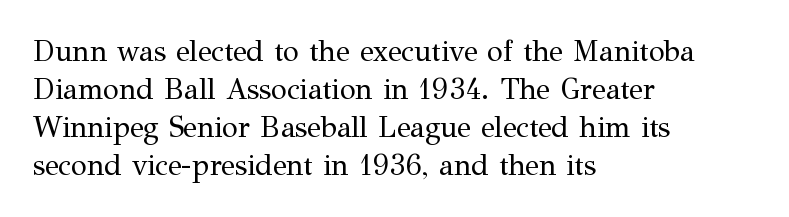
The image shows 29 px regular-weight serif type, upright; set left-aligned, normal line spacing (1.31x), normal letter spacing, not underlined; medium stroke contrast and a medium x-height.
